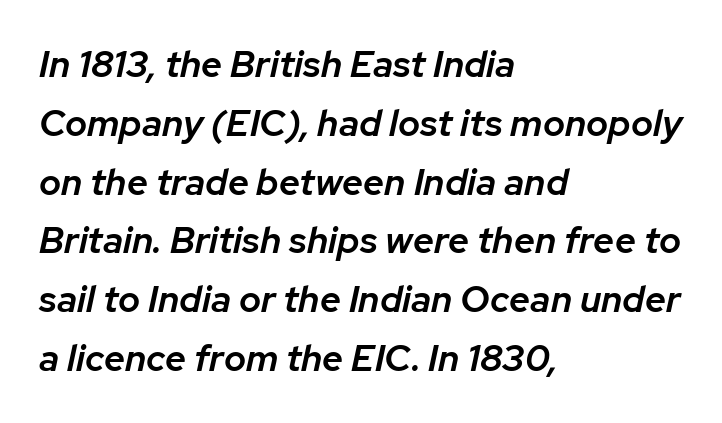
{"italic": "yes", "lean": "right", "slant_degrees": 12, "bold": "semi", "weight": "semibold", "width": "normal", "stroke_contrast": "low", "x_height": "medium", "monospaced": "no", "underline": "no", "align": "left", "line_spacing": "normal", "line_spacing_ratio": 1.59, "letter_spacing": "normal", "letter_spacing_em": 0.0, "glyph_px": 37}
